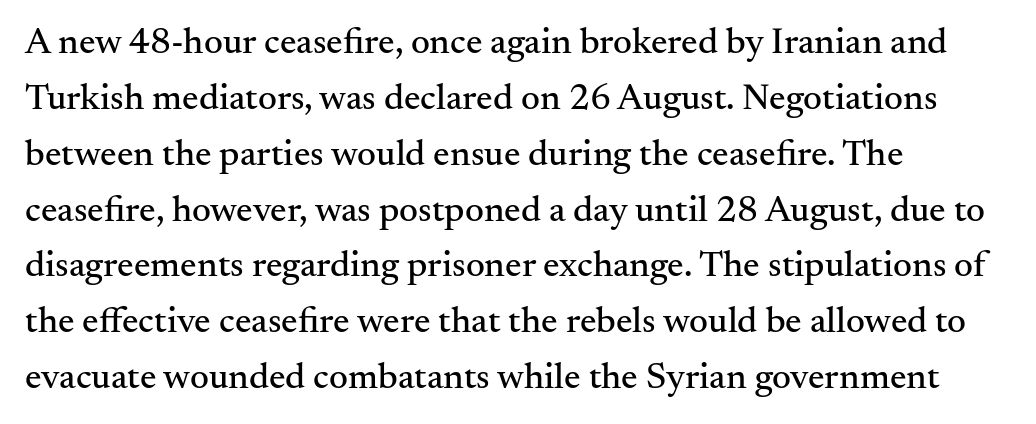
Examine the stroke ends and you'll spot serifs. This sample uses plain, unmodified letter spacing. Summary of vertical rhythm: regular, with standard interline spacing. Vertical strokes here are truly vertical. Note the varied advance widths — an 'i' is clearly narrower than an 'm'. These lines are set flush left with a ragged right edge.
